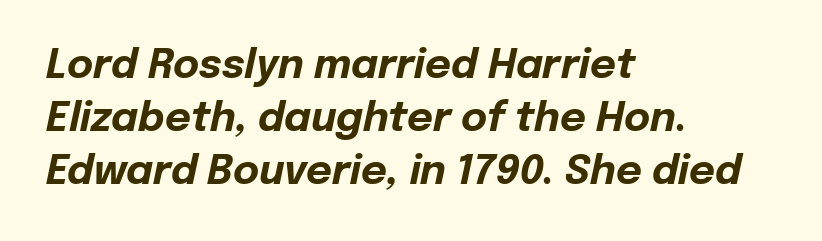
The image shows 40 px bold type, italic (leaning right); set left-aligned, normal line spacing (1.33x), normal letter spacing, not underlined; low stroke contrast and a medium x-height.
